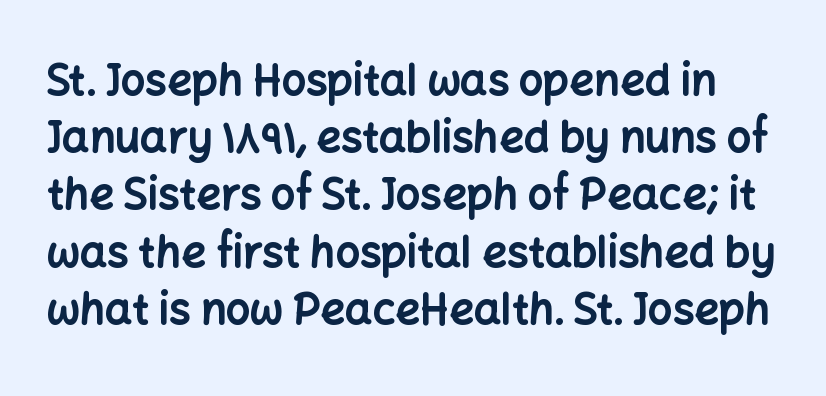
The glyphs in this specimen are sans serif. The space between consecutive lines is moderate. Tracking here is standard; glyphs follow each other at the usual distance. Heavy-handed strokes throughout: this text is bold. Note the varied advance widths — an 'i' is clearly narrower than an 'm'. Unmarked baselines from the first word to the last.
